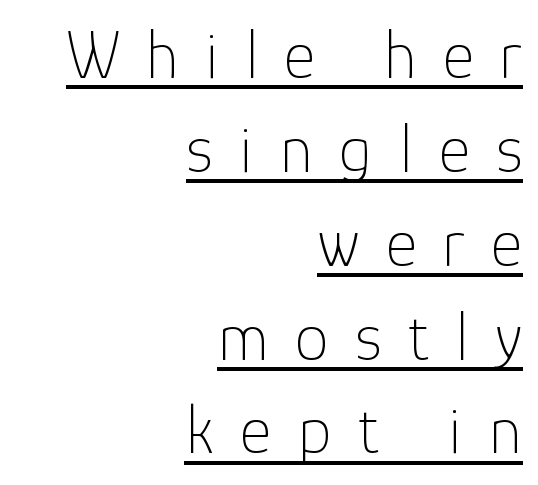
The rendering shows plain stroke endings on the letterforms — a sans-serif design. Regular leading. Heft: none added — not bold. The typesetter has applied underlining to the passage shown.
